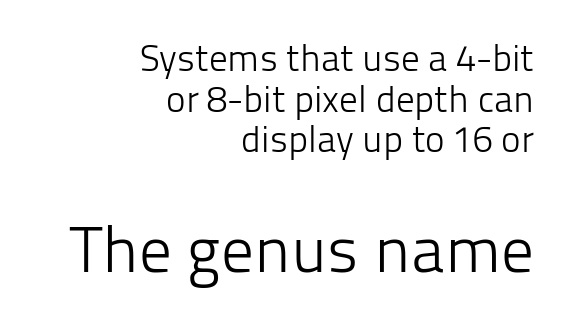
Any mark beneath the type? The region is blank. The passage shown is typed in a proportional face where columns would drift. The emphasis by scale lands on block number two, below. Nothing sits at the stroke ends, so this counts as sans-serif. Each word holds together tightly as a unit, with standard inter-letter gaps. The passage shown is not bold in any degree.
